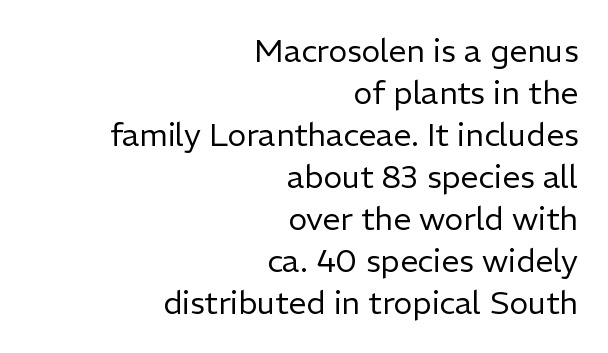
Q: Is the text bold? A: No.
Q: Is the text italic (slanted)? A: No, it is upright.
Q: Is the typeface a serif or a sans-serif typeface? A: Sans-serif.
Q: Is the text underlined? A: No.
Q: How is the paragraph aligned? A: Right-aligned.
Q: Is the spacing between letters normal or unusually wide? A: Normal.
Q: Is the spacing between lines tight, normal or loose? A: Normal.
Q: Width (condensed, normal, or wide)? A: Normal.
Q: Stroke contrast? A: Low.
Q: x-height? A: Medium.
Q: Monospaced? A: No.
